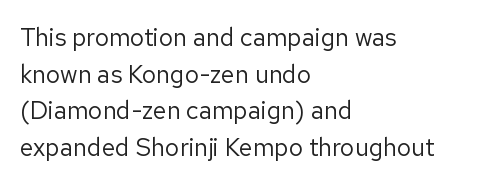
The image shows 25 px text type, upright; set left-aligned, normal line spacing (1.47x), normal letter spacing, not underlined.
